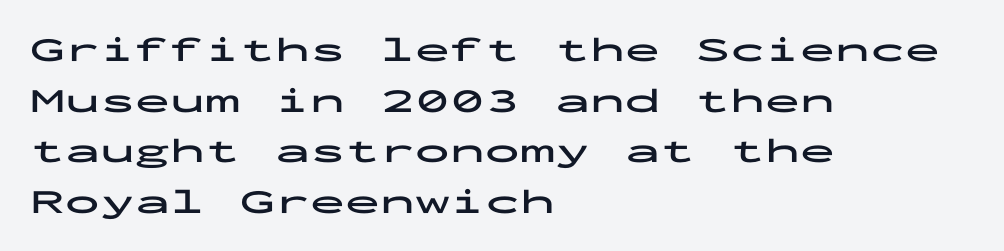
{"serif": "no", "italic": "no", "bold": "yes", "weight": "bold", "width": "wide", "stroke_contrast": "low", "x_height": "medium", "monospaced": "yes", "underline": "no", "align": "left", "line_spacing": "normal", "line_spacing_ratio": 1.45, "letter_spacing": "normal", "letter_spacing_em": 0.0, "glyph_px": 35}
